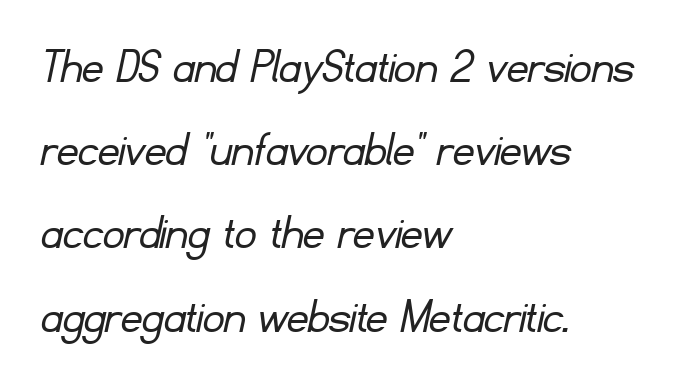
The face used here is a sans, in the tradition of grotesques and geometrics. You could not count columns in this text — the font is proportionally spaced. The typesetter chose a ragged-right arrangement here. Stems here are at most as thick as an everyday book face.
